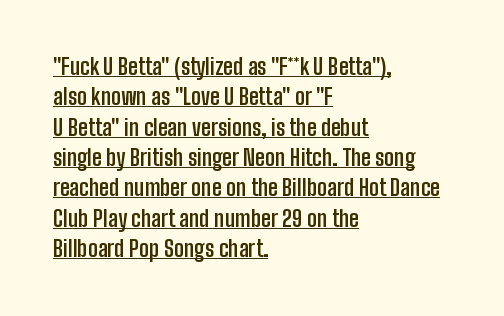
The image shows 22 px bold type, upright; set left-aligned, normal line spacing (1.38x), normal letter spacing, underlined.
